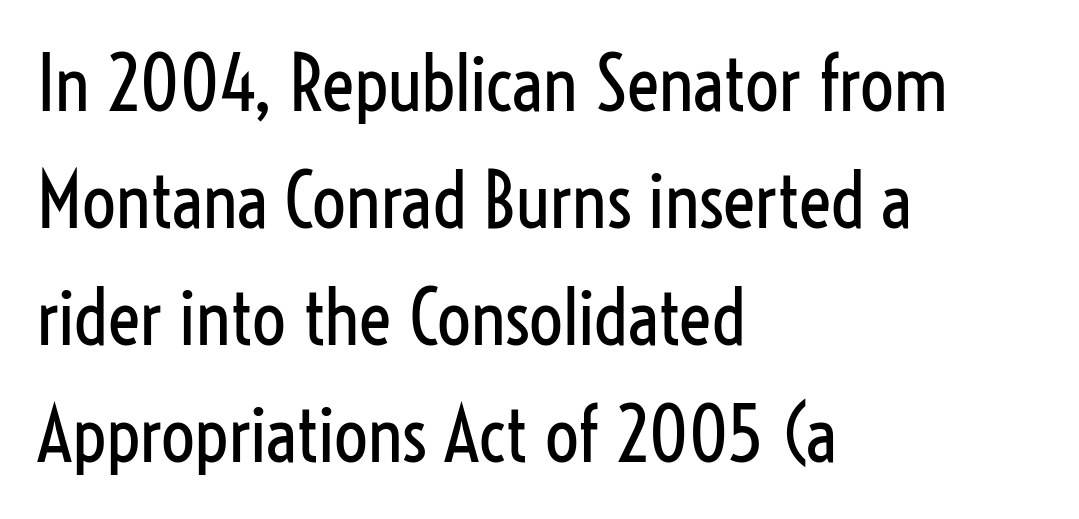
The image shows 75 px regular-weight, condensed sans-serif type, upright; set left-aligned, normal line spacing (1.56x), normal letter spacing, not underlined; low stroke contrast and a medium x-height.
